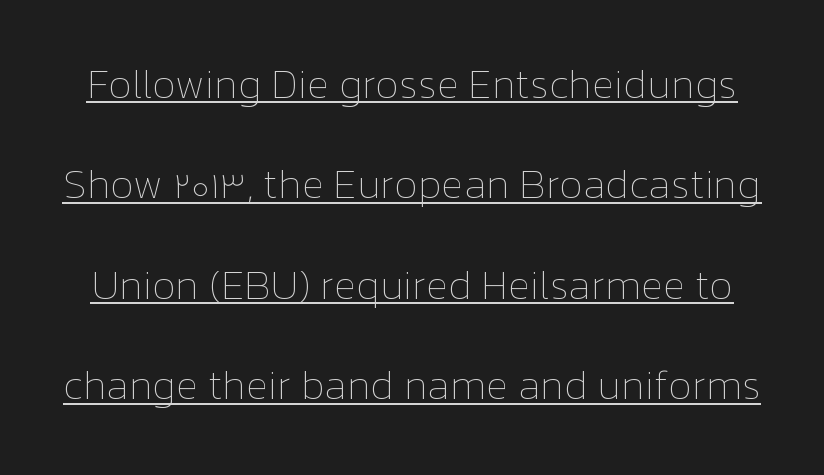
The specimen includes a rule beneath the text block's lines. In terms of letterspacing, this is plain default setting. You can tell it's not italic because the verticals are truly vertical. These lines are rendered in a variable-pitch font. Each new line begins a long way beneath the previous one.
